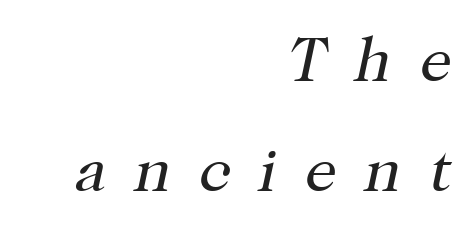
{"serif": "yes", "italic": "yes", "lean": "right", "slant_degrees": 12, "bold": "no", "weight": "regular", "width": "normal", "stroke_contrast": "high", "x_height": "medium", "monospaced": "no", "underline": "no", "align": "right", "line_spacing_ratio": 1.75, "letter_spacing": "wide", "letter_spacing_em": 0.44, "glyph_px": 63}
